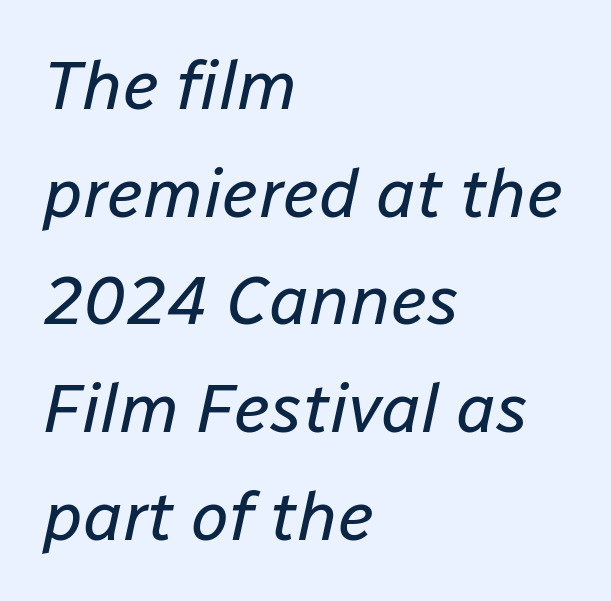
{"italic": "yes", "lean": "right", "slant_degrees": 12, "bold": "no", "weight": "regular", "width": "normal", "stroke_contrast": "low", "x_height": "medium", "monospaced": "no", "underline": "no", "align": "left", "line_spacing": "normal", "line_spacing_ratio": 1.56, "letter_spacing": "normal", "letter_spacing_em": 0.0, "glyph_px": 69}
